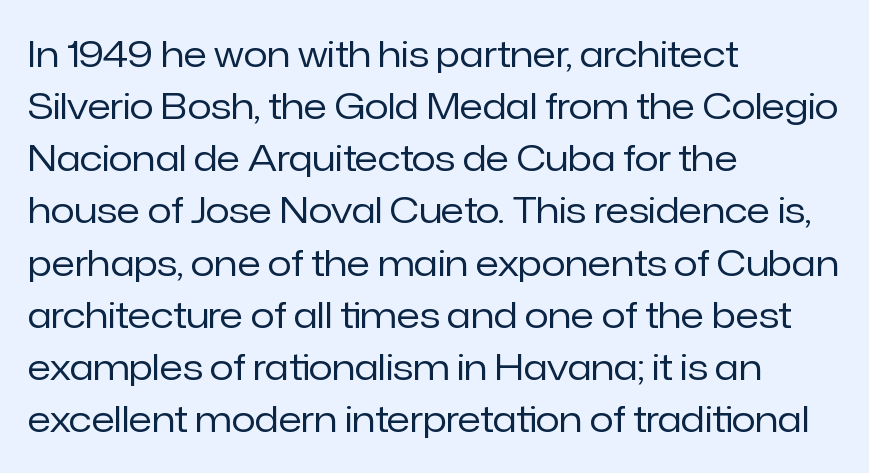
The image shows 35 px regular-weight sans-serif type, upright; set left-aligned, normal line spacing (1.49x), normal letter spacing, not underlined; low stroke contrast and a medium x-height.
